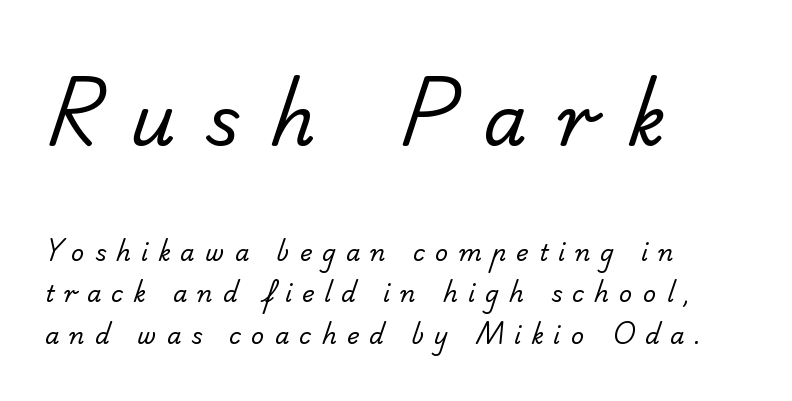
The image shows 70 px regular-weight sans-serif type; set left-aligned, line spacing 1.81x, unusually wide letter spacing (+0.44 em), not underlined; the first (top) block is 3.04x larger; low stroke contrast and a small x-height.
